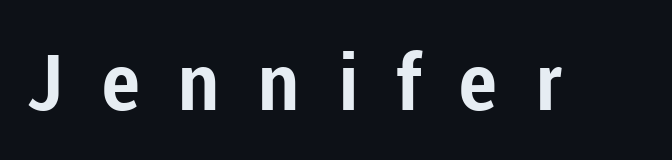
Q: Is the text bold? A: Yes.
Q: Is the text italic (slanted)? A: No, it is upright.
Q: Is the typeface a serif or a sans-serif typeface? A: Sans-serif.
Q: Is the text underlined? A: No.
Q: Is the spacing between letters normal or unusually wide? A: Unusually wide.
Q: Width (condensed, normal, or wide)? A: Normal.
Q: Stroke contrast? A: Low.
Q: x-height? A: Medium.
Q: Monospaced? A: No.
